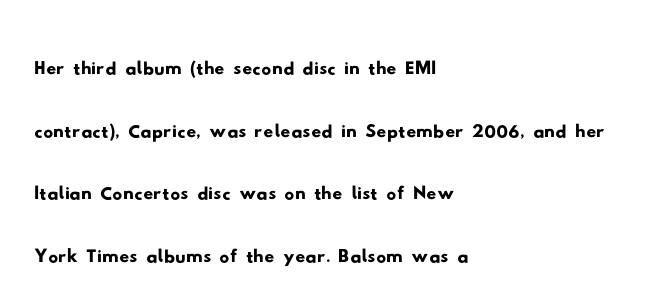
{"serif": "no", "width": "wide", "stroke_contrast": "low", "x_height": "small", "monospaced": "no", "underline": "no", "align": "left", "line_spacing": "normal", "line_spacing_ratio": 1.28, "letter_spacing": "normal", "letter_spacing_em": 0.0, "glyph_px": 49}
